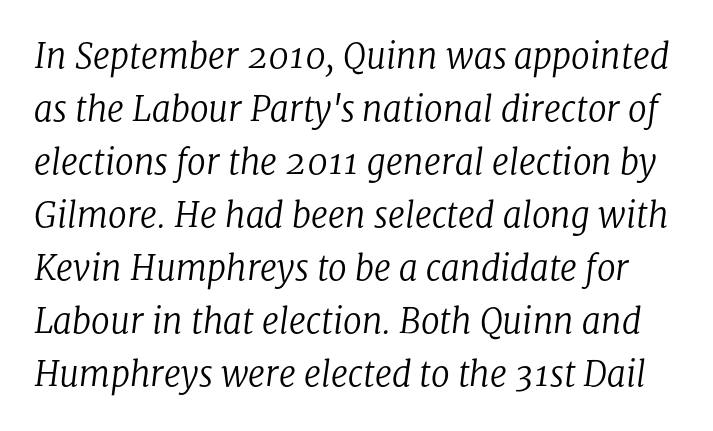
Q: Is the text bold? A: No.
Q: Is the text italic (slanted)? A: Yes, it leans right by about 8 degrees.
Q: Is the typeface a serif or a sans-serif typeface? A: Serif.
Q: Is the text underlined? A: No.
Q: Is the spacing between letters normal or unusually wide? A: Normal.
Q: Is the spacing between lines tight, normal or loose? A: Normal.
Q: Width (condensed, normal, or wide)? A: Normal.
Q: Stroke contrast? A: Low.
Q: x-height? A: Medium.
Q: Monospaced? A: No.
